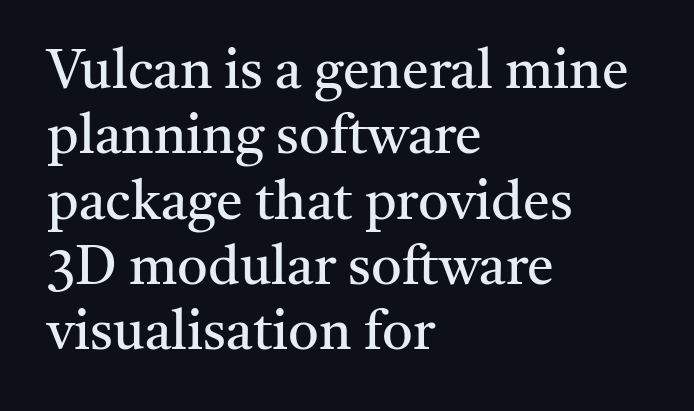
The image shows 54 px regular-weight serif type, upright; set left-aligned, line spacing 1.21x, normal letter spacing, not underlined; medium stroke contrast and a medium x-height.
